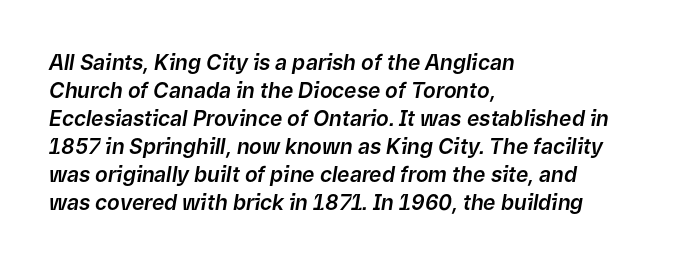
{"italic": "yes", "lean": "right", "slant_degrees": 9, "underline": "no", "align": "left", "line_spacing": "normal", "line_spacing_ratio": 1.33, "letter_spacing": "normal", "letter_spacing_em": 0.0, "glyph_px": 21}
